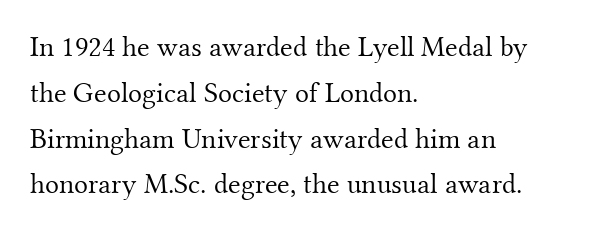
The image shows 29 px light serif type, upright; set left-aligned, normal line spacing (1.58x), normal letter spacing, not underlined; medium stroke contrast and a small x-height.
